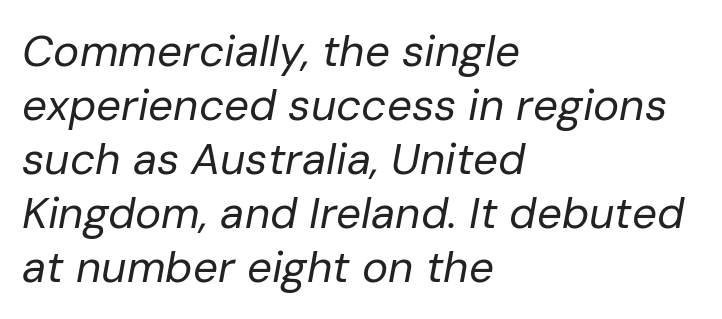
The image shows 44 px regular-weight type, italic (leaning right); set left-aligned, line spacing 1.23x, normal letter spacing, not underlined; low stroke contrast and a medium x-height.
